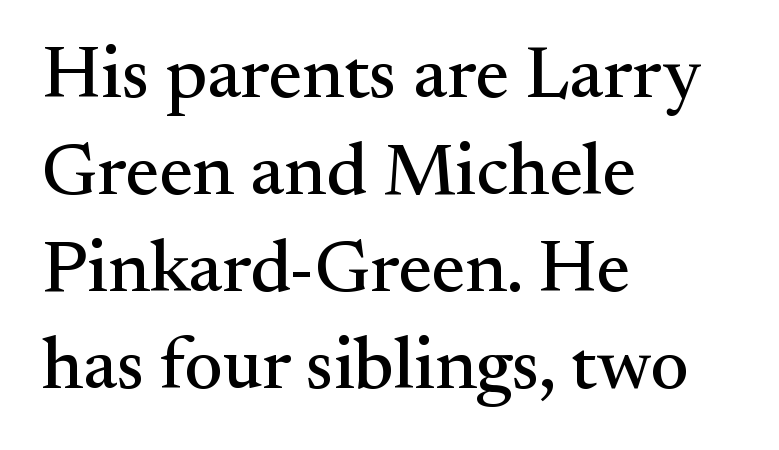
{"serif": "yes", "italic": "no", "width": "normal", "stroke_contrast": "medium", "x_height": "small", "monospaced": "no", "underline": "no", "align": "left", "line_spacing": "normal", "line_spacing_ratio": 1.31, "letter_spacing": "normal", "letter_spacing_em": 0.0, "glyph_px": 74}
